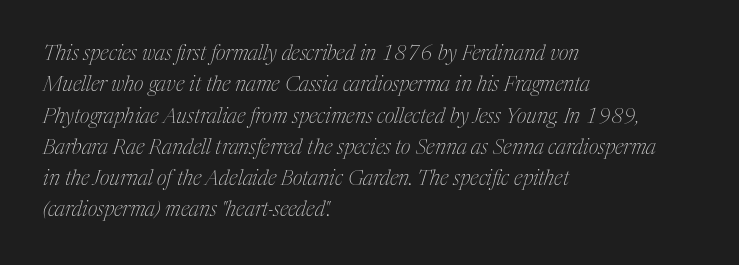
Honestly, there is no underline to notice here at all. The vertical gap from one line to the next is medium. No extra tracking has been applied to these lines. The letters are slanted; this is an italic face. This rendering uses left alignment, leaving the right contour irregular. Weight: regular or lighter.
